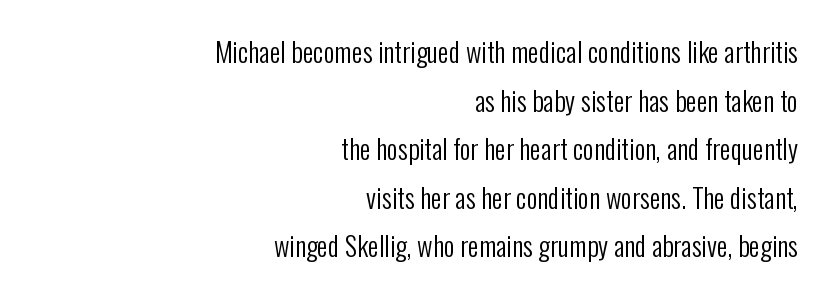
Q: Is the text bold? A: No.
Q: Is the text italic (slanted)? A: No, it is upright.
Q: Is the text underlined? A: No.
Q: How is the paragraph aligned? A: Right-aligned.
Q: Is the spacing between letters normal or unusually wide? A: Normal.
